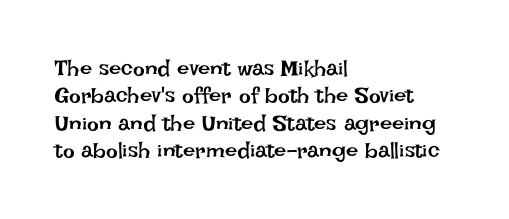
{"italic": "no", "bold": "no", "underline": "no", "align": "left", "line_spacing_ratio": 1.24, "letter_spacing": "normal", "letter_spacing_em": 0.0, "glyph_px": 22}
